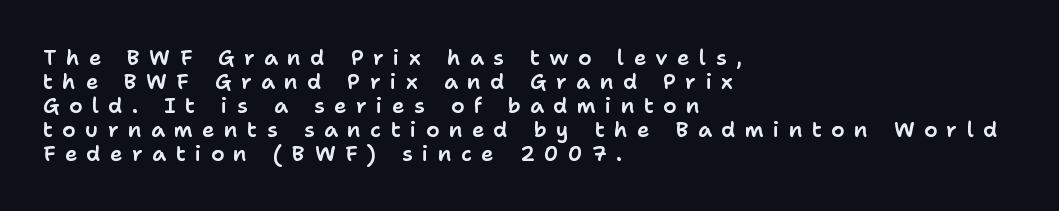
Italic? Not at all — the glyphs are vertical. Line beginnings align vertically; line endings do not. The space beneath each line is pristine and unruled. Look at the tracking — it's clearly loosened, letters drifting apart. Quick note: interline space is minimal.
